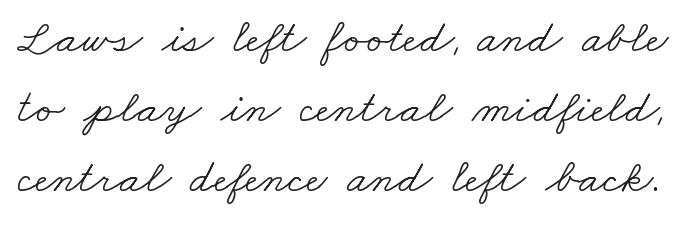
Q: Is the text bold? A: No.
Q: Is the typeface a serif or a sans-serif typeface? A: Serif.
Q: Is the text underlined? A: No.
Q: Is the spacing between letters normal or unusually wide? A: Normal.
Q: Is the spacing between lines tight, normal or loose? A: Normal.
Q: Width (condensed, normal, or wide)? A: Wide.
Q: Stroke contrast? A: Low.
Q: x-height? A: Small.
Q: Monospaced? A: No.
